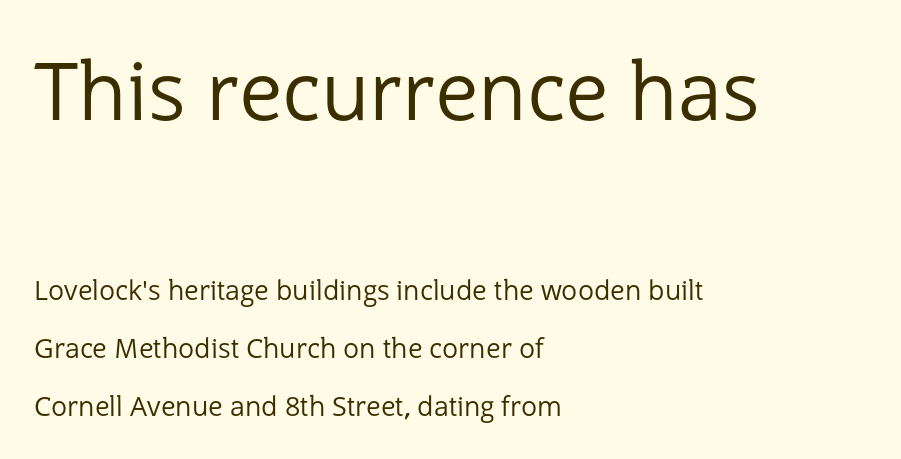
{"serif": "no", "italic": "no", "bold": "no", "weight": "regular", "width": "normal", "stroke_contrast": "low", "x_height": "medium", "monospaced": "no", "underline": "no", "align": "left", "line_spacing": "loose", "line_spacing_ratio": 2.16, "letter_spacing": "normal", "letter_spacing_em": 0.0, "larger_block": "first", "size_ratio": 2.96, "glyph_px": 80}
